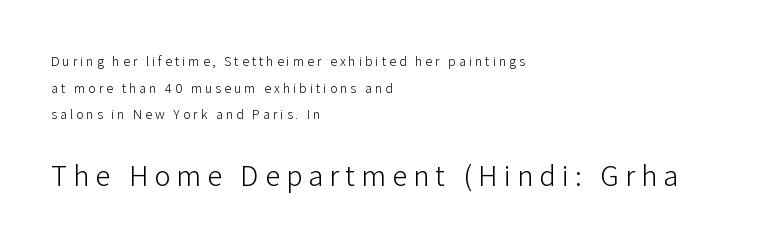
{"serif": "no", "italic": "no", "bold": "no", "weight": "light", "width": "normal", "stroke_contrast": "low", "x_height": "medium", "monospaced": "no", "underline": "no", "align": "left", "line_spacing": "loose", "line_spacing_ratio": 1.91, "letter_spacing": "wide", "letter_spacing_em": 0.21, "larger_block": "second", "size_ratio": 2.14, "glyph_px": 30}
